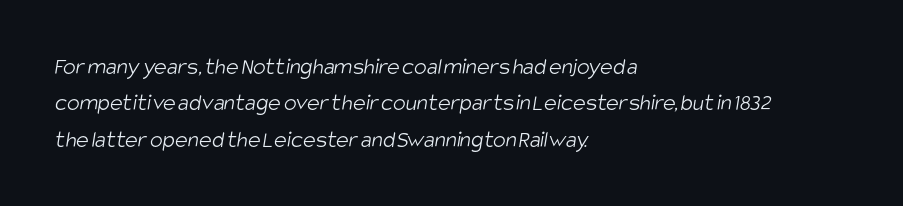
Q: Is the text bold? A: No.
Q: Is the text underlined? A: No.
Q: How is the paragraph aligned? A: Left-aligned.
Q: Is the spacing between letters normal or unusually wide? A: Normal.
Q: Is the spacing between lines tight, normal or loose? A: Normal.
